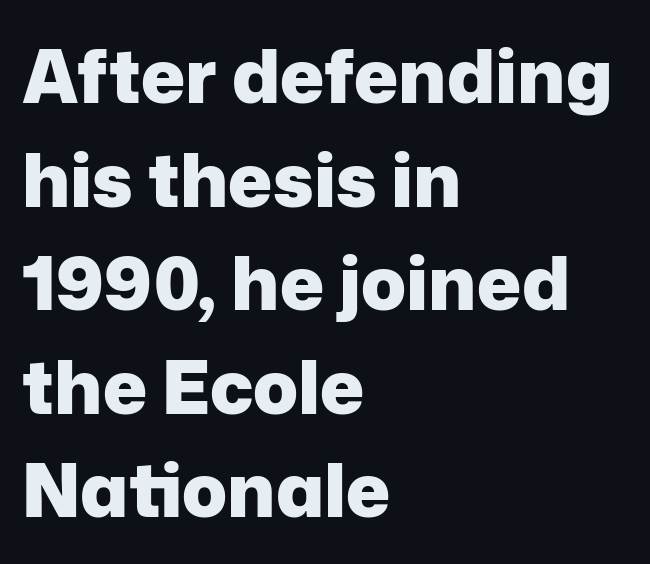
The lettering stays uniformly vertical, giving the passage a roman look. This sample has the flowing, uneven cadence of proportional lettering. The passage shown is not underscored anywhere. The characters look thick and weighty, a clear bold. Leftover space on each line is placed entirely after the last word.
